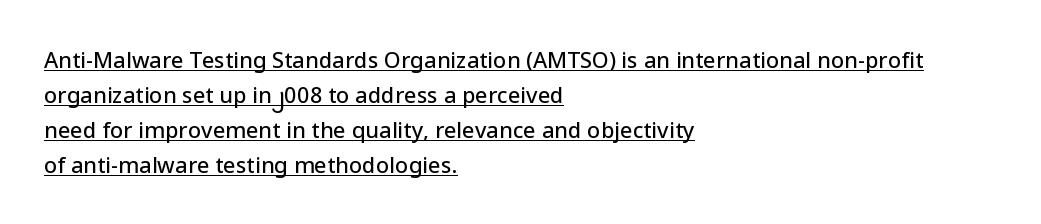
{"italic": "no", "underline": "yes", "align": "left", "line_spacing": "normal", "line_spacing_ratio": 1.59, "letter_spacing": "normal", "letter_spacing_em": 0.0, "glyph_px": 22}
